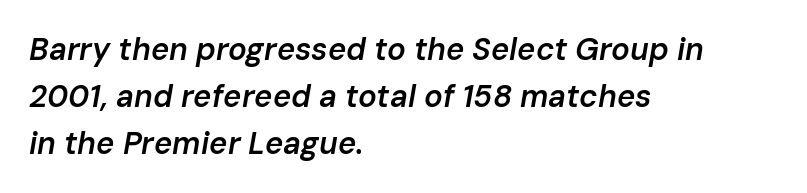
Notice how descenders clear the ascenders below comfortably — that's standard leading. Nothing unusual about the tracking: characters are spaced as the font intends. The passage shown is not underscored anywhere. Looking at the ascenders, they clearly lean. Each line starts at the same left margin while the right side varies. The characters look somewhat weighty, a semibold short of true bold.
